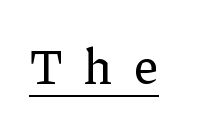
Underlined type. Here the designer chose a conventional face with non-uniform glyph widths. The specimen reads as upright at a glance. Inter-character spacing is expanded well beyond the font's built-in metrics. This is serif lettering, the kind often seen in printed books.
